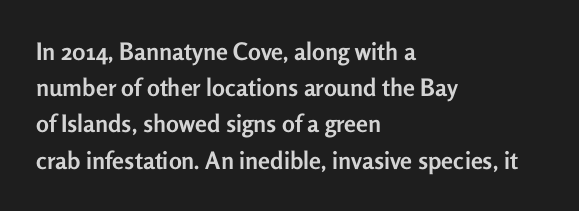
The vertical gap from one line to the next is medium. In terms of posture, this sample is upright. Look at the stroke-to-counter ratio: heavy, a bold. Clear beneath every line of the passage. Casual observation: everything's shoved over to the left. You could call the tracking neutral — neither tight nor loose.
